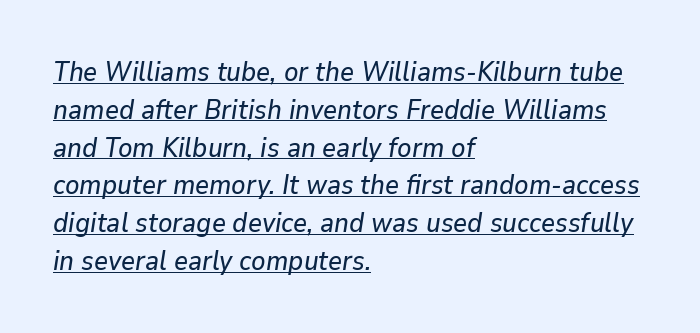
The image shows 27 px text type, italic (leaning right); set left-aligned, normal line spacing (1.4x), normal letter spacing, underlined.
